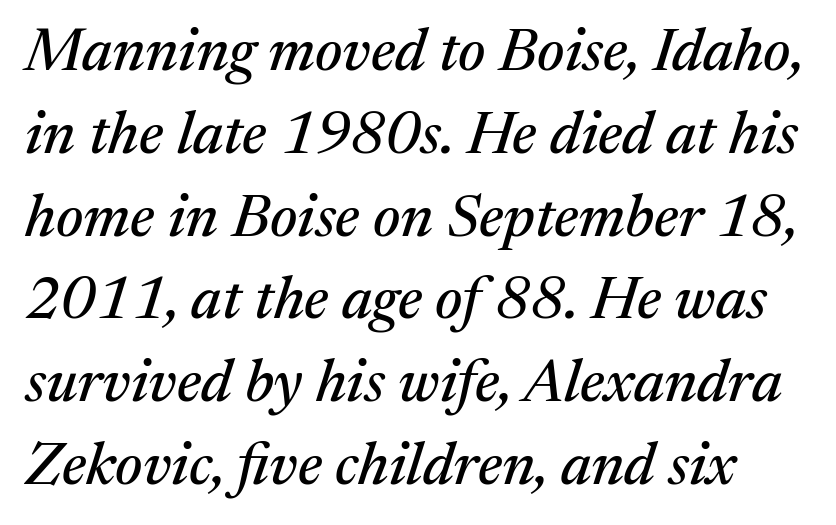
{"serif": "yes", "italic": "yes", "lean": "right", "slant_degrees": 17, "width": "normal", "stroke_contrast": "medium", "x_height": "medium", "monospaced": "no", "underline": "no", "line_spacing": "normal", "line_spacing_ratio": 1.38, "letter_spacing": "normal", "letter_spacing_em": 0.0, "glyph_px": 60}
